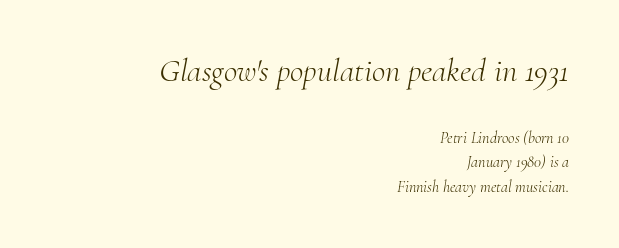
The image shows 33 px light serif type, italic (leaning right); set right-aligned, normal line spacing (1.55x), normal letter spacing, not underlined; the first (top) block is 2.06x larger; medium stroke contrast and a small x-height.
